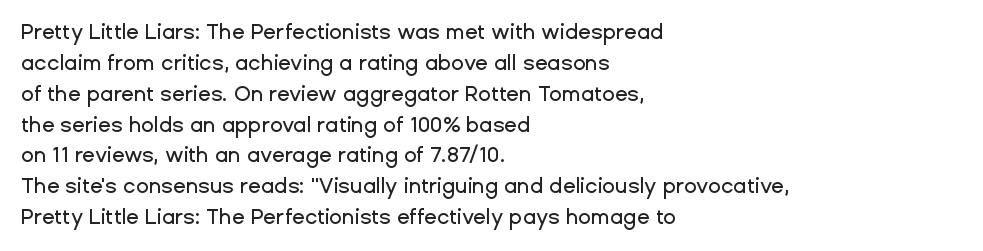
Q: Is the text italic (slanted)? A: No, it is upright.
Q: Is the text underlined? A: No.
Q: How is the paragraph aligned? A: Left-aligned.
Q: Is the spacing between letters normal or unusually wide? A: Normal.
Q: Is the spacing between lines tight, normal or loose? A: Normal.
